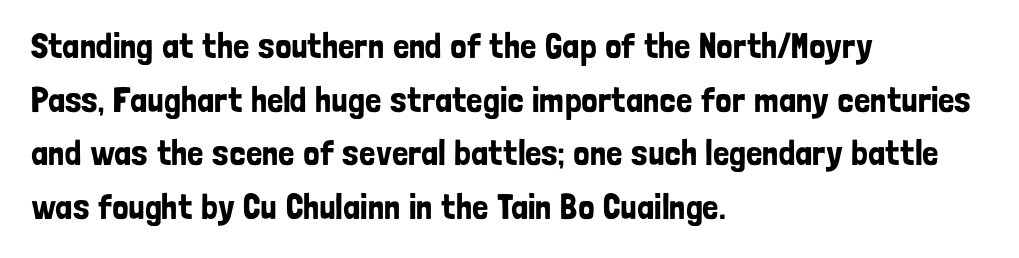
Q: Is the text italic (slanted)? A: No, it is upright.
Q: Is the typeface a serif or a sans-serif typeface? A: Sans-serif.
Q: Is the text underlined? A: No.
Q: How is the paragraph aligned? A: Left-aligned.
Q: Is the spacing between letters normal or unusually wide? A: Normal.
Q: Is the spacing between lines tight, normal or loose? A: Normal.
Q: Width (condensed, normal, or wide)? A: Condensed.
Q: Stroke contrast? A: Low.
Q: x-height? A: Medium.
Q: Monospaced? A: No.
